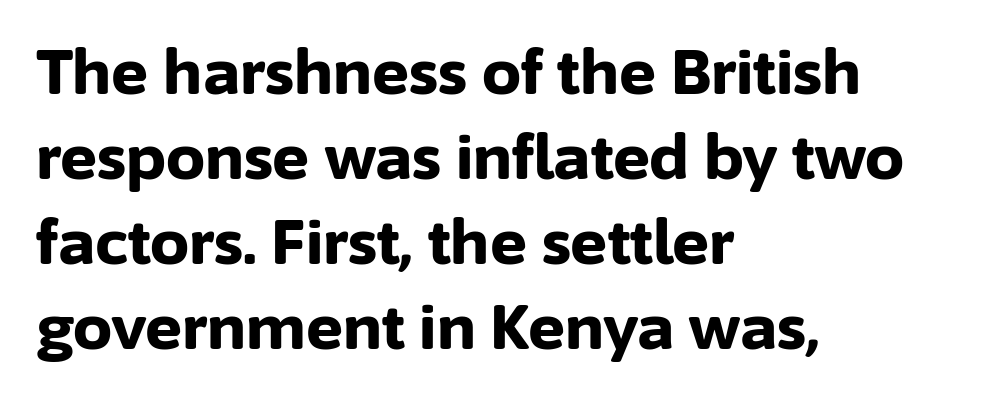
The image shows 62 px bold sans-serif type, upright; set left-aligned, normal line spacing (1.37x), normal letter spacing, not underlined; low stroke contrast and a medium x-height.
